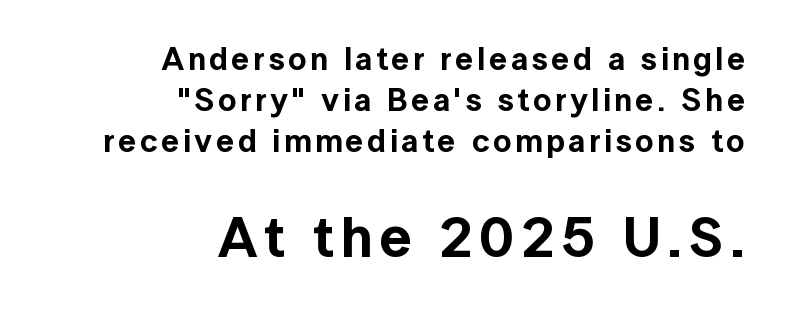
Stroke terminals: plain, sans-serif. The lines are quadded right. Bigger letters appear in the bottom chunk; the top chunk is reduced. Descenders hang freely into open space. Note the varied advance widths — an 'i' is clearly narrower than an 'm'.
